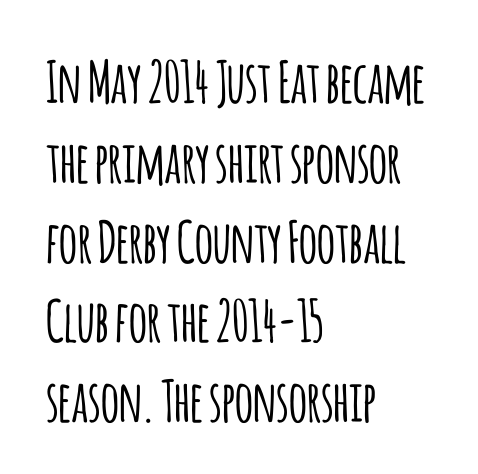
Unlike a traditional serif, this face leaves its strokes unadorned. Each new line begins a customary step beneath the previous one. Looks like regular typesetting: each glyph gets only the width it needs. Spacing between characters is what you'd get straight out of the box. Is there any slant? The stems are plumb. Line starts are locked; line ends wander.
